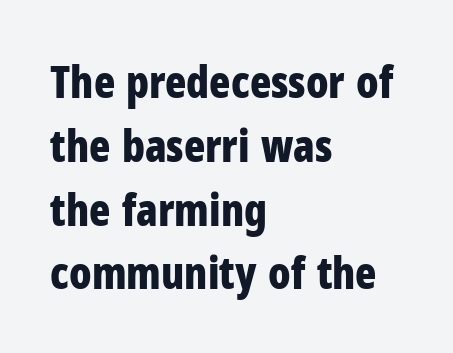
The passage shown is typed in a proportional face where columns would drift. The paragraph shown leans on its left margin. This is the regular roman posture of the typeface. The block of text has a typical density, with ordinary space between rows. The tracking reads as untouched default to a designer's eye.
